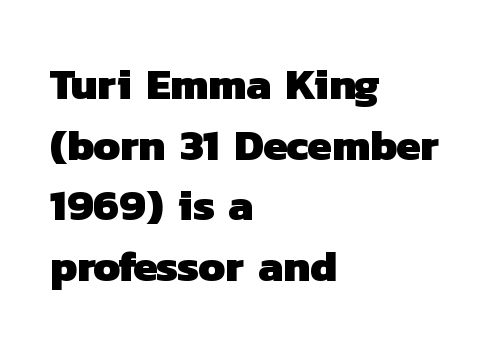
Layout note: lines flush left. Examine the stroke ends and you'll find no serifs. The glyphs are unaccompanied by any horizontal stroke below them. The tracking reads as untouched default to a designer's eye. The leading is moderate, giving the passage an even texture.
